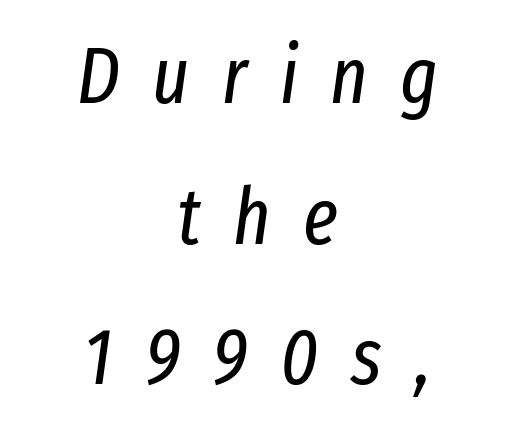
{"italic": "yes", "lean": "right", "slant_degrees": 8, "bold": "no", "weight": "regular", "width": "condensed", "stroke_contrast": "low", "x_height": "medium", "monospaced": "no", "underline": "no", "align": "center", "line_spacing_ratio": 1.78, "letter_spacing": "wide", "letter_spacing_em": 0.41, "glyph_px": 79}
